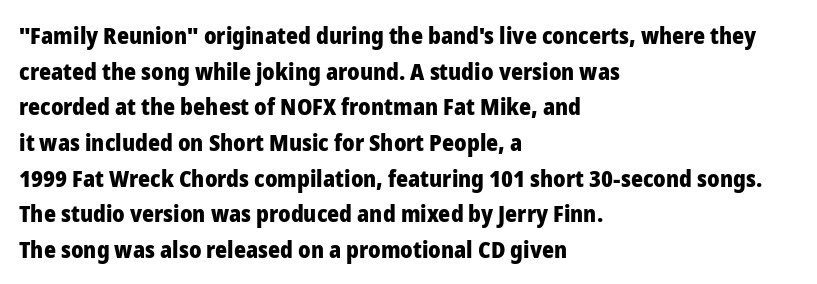
Is the block centered? No — it sits flush against the left margin. A full-strength bold gives these letters their thick strokes. The zone under the glyphs is completely vacant. This sample uses an upright cut, with every glyph sitting square on the baseline. The passage shown has conventional tracking throughout. The line-height multiplier appears to be the usual default.
